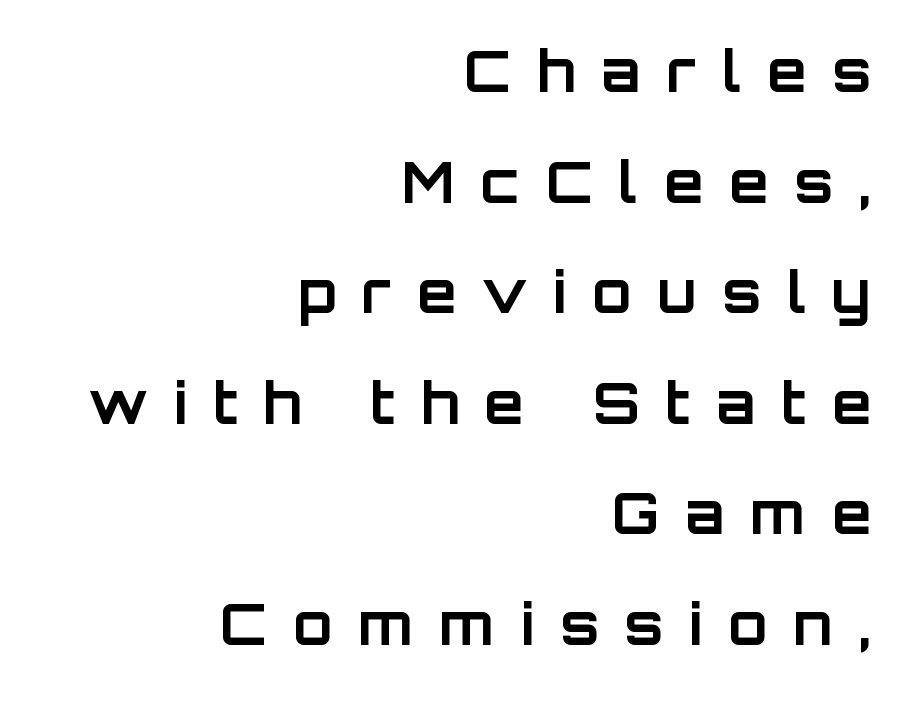
{"serif": "no", "italic": "no", "bold": "yes", "weight": "bold", "width": "normal", "stroke_contrast": "low", "x_height": "large", "monospaced": "no", "underline": "no", "align": "right", "line_spacing": "loose", "line_spacing_ratio": 1.94, "letter_spacing": "wide", "letter_spacing_em": 0.45, "glyph_px": 57}
